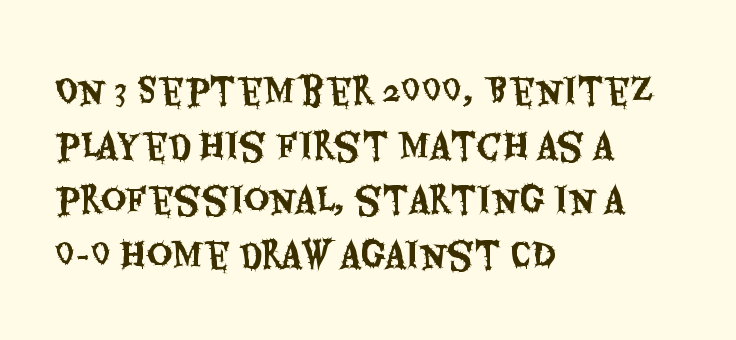
The image shows 35 px condensed sans-serif type, upright; set left-aligned, normal line spacing (1.56x), normal letter spacing, not underlined; medium stroke contrast and a large x-height.
